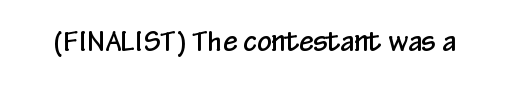
Is there any slant? The stems are plumb. Descenders are the only things crossing below the line. The line texture is even and compact thanks to regular tracking.
